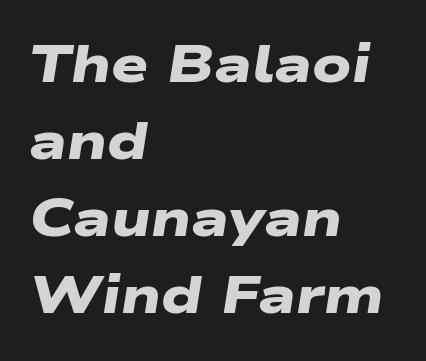
The space beneath each line is pristine and unruled. Summary of vertical rhythm: regular, with standard interline spacing. Pretty heavy lettering here — definitely bold. Does extra space separate the letters? No, they use regular spacing.
